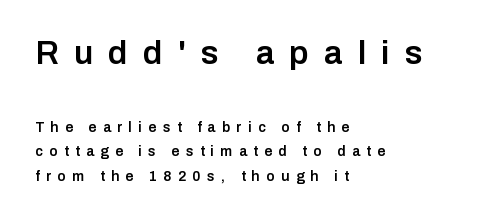
The image shows 33 px semibold sans-serif type, upright; set left-aligned, line spacing 1.74x, unusually wide letter spacing (+0.46 em), not underlined; the first (top) block is 2.36x larger; low stroke contrast and a medium x-height.
